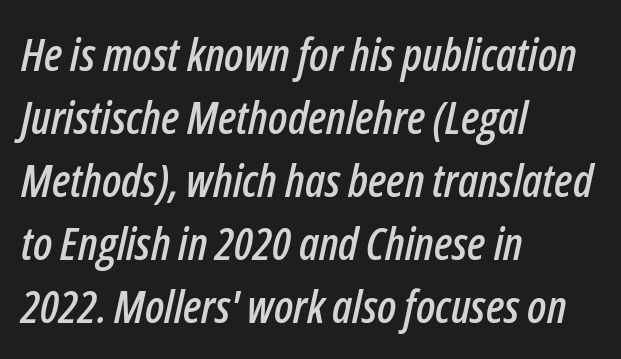
{"italic": "yes", "lean": "right", "slant_degrees": 12, "width": "condensed", "stroke_contrast": "low", "x_height": "medium", "monospaced": "no", "underline": "no", "align": "left", "line_spacing": "normal", "line_spacing_ratio": 1.37, "letter_spacing": "normal", "letter_spacing_em": 0.0, "glyph_px": 46}
